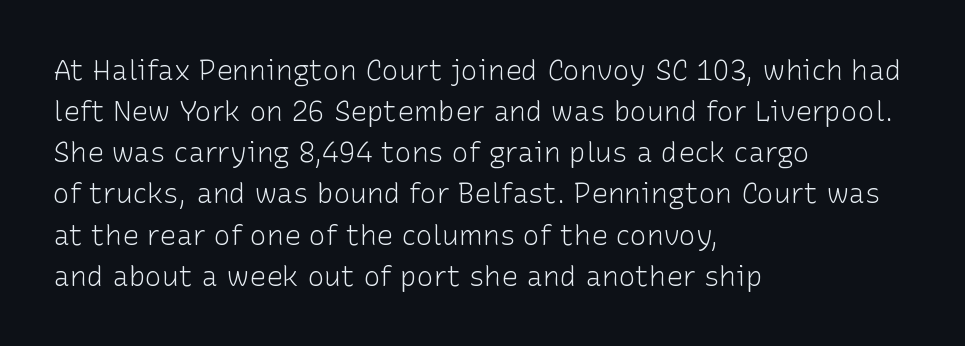
{"serif": "no", "italic": "no", "bold": "no", "weight": "light", "width": "normal", "stroke_contrast": "low", "x_height": "medium", "monospaced": "no", "underline": "no", "align": "left", "line_spacing": "normal", "line_spacing_ratio": 1.47, "letter_spacing": "normal", "letter_spacing_em": 0.0, "glyph_px": 28}
